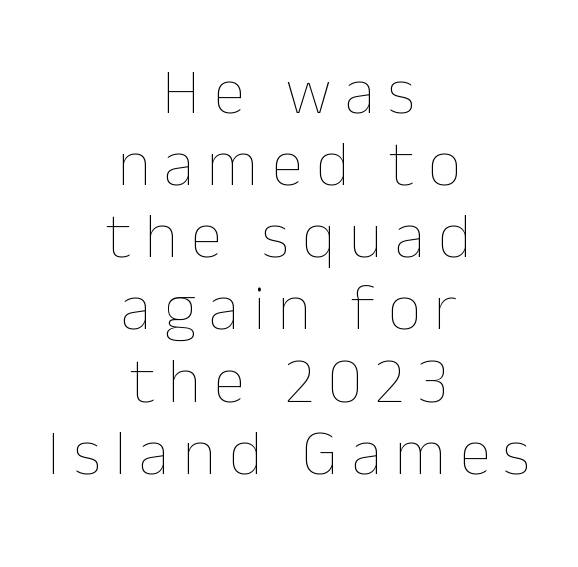
{"italic": "no", "bold": "no", "weight": "thin", "width": "normal", "stroke_contrast": "low", "x_height": "medium", "monospaced": "no", "underline": "no", "align": "center", "line_spacing": "tight", "line_spacing_ratio": 1.11, "letter_spacing": "wide", "letter_spacing_em": 0.2, "glyph_px": 65}
